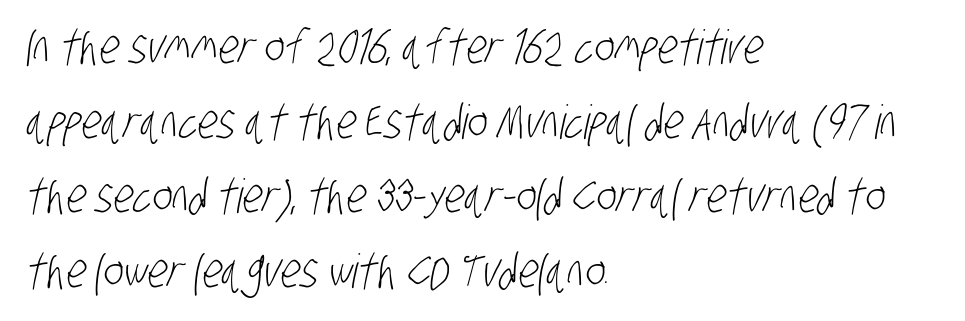
{"serif": "no", "bold": "no", "weight": "light", "width": "condensed", "stroke_contrast": "low", "x_height": "large", "monospaced": "no", "underline": "no", "align": "left", "line_spacing": "normal", "line_spacing_ratio": 1.59, "letter_spacing": "normal", "letter_spacing_em": 0.0, "glyph_px": 47}
